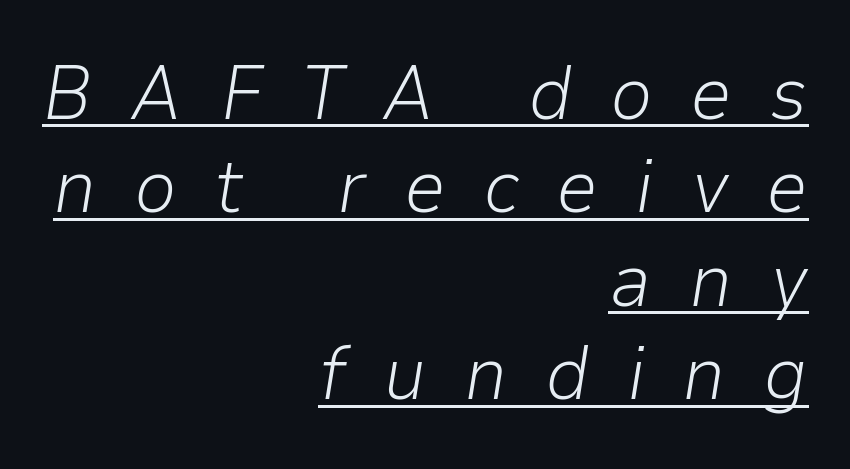
The typography opts for an oblique posture over an upright one. Is this a fixed-width face? No — the glyphs have proportional, varying widths. All the whitespace from short lines collects on the left. This sample carries an underscore along the baseline area.
